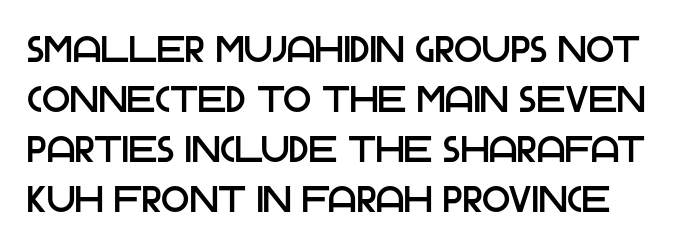
{"serif": "no", "italic": "no", "width": "normal", "stroke_contrast": "low", "x_height": "large", "monospaced": "no", "underline": "no", "line_spacing": "normal", "line_spacing_ratio": 1.35, "letter_spacing": "normal", "letter_spacing_em": 0.0, "glyph_px": 37}
